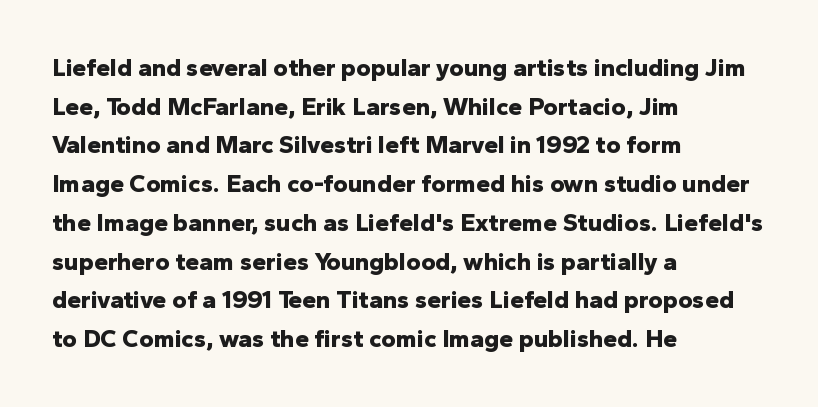
The image shows 25 px bold type, upright; set left-aligned, normal line spacing (1.55x), normal letter spacing, not underlined.
